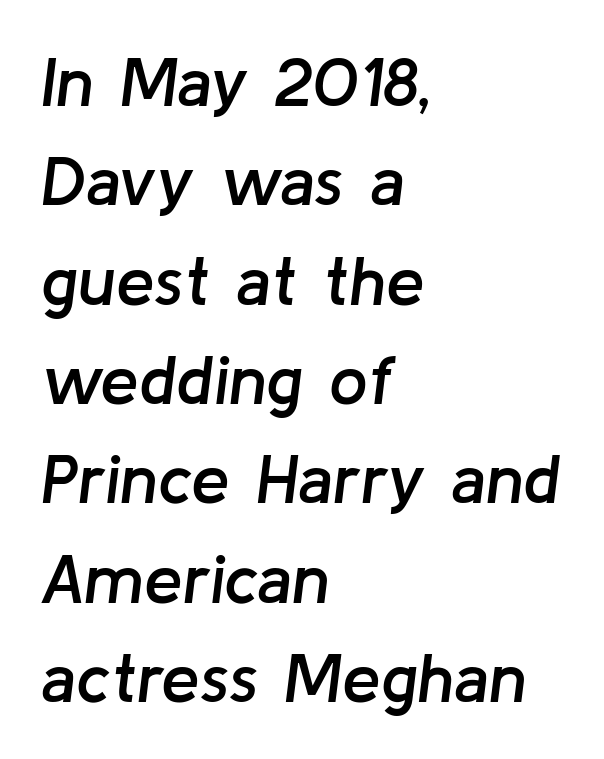
Q: Is the text bold? A: Semi-bold.
Q: Is the text italic (slanted)? A: Yes, it leans right by about 8 degrees.
Q: Is the text underlined? A: No.
Q: How is the paragraph aligned? A: Left-aligned.
Q: Is the spacing between letters normal or unusually wide? A: Normal.
Q: Is the spacing between lines tight, normal or loose? A: Normal.
Q: Width (condensed, normal, or wide)? A: Normal.
Q: Stroke contrast? A: Low.
Q: x-height? A: Medium.
Q: Monospaced? A: No.
